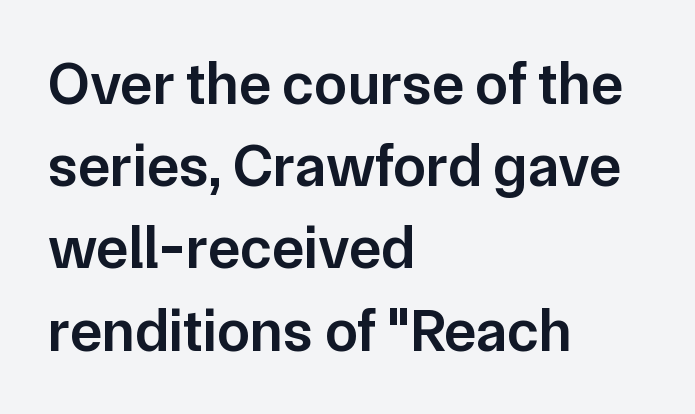
Observe the absence of serifs on each vertical stroke in this sample. The rendering anchors every line to the left-hand side. The tracking reads as untouched default to a designer's eye. Has an underline been added? It has not. Firm but not heavy-handed strokes: this text is semibold. Whoever set this chose a conventional vertical rhythm.
